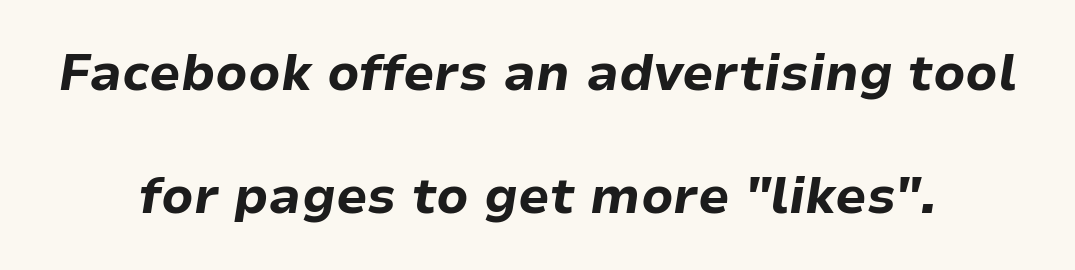
The image shows 50 px bold type, italic (leaning right); set centered, loose line spacing (2.46x), normal letter spacing, not underlined; low stroke contrast and a medium x-height.
